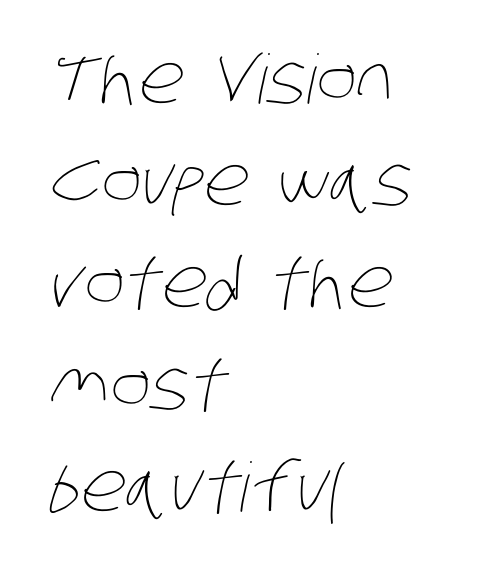
The image shows 68 px thin, condensed type; set left-aligned, normal line spacing (1.5x), normal letter spacing, not underlined; low stroke contrast and a large x-height.
